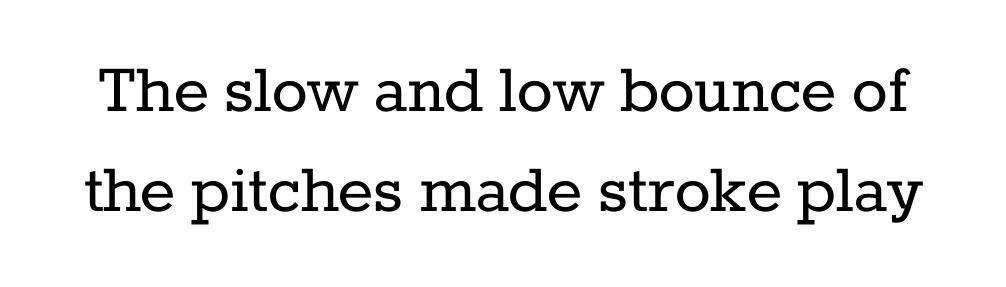
Q: Is the text bold? A: No.
Q: Is the text italic (slanted)? A: No, it is upright.
Q: Is the typeface a serif or a sans-serif typeface? A: Serif.
Q: Is the text underlined? A: No.
Q: Is the spacing between letters normal or unusually wide? A: Normal.
Q: Is the spacing between lines tight, normal or loose? A: Normal.
Q: Width (condensed, normal, or wide)? A: Normal.
Q: Stroke contrast? A: Low.
Q: x-height? A: Medium.
Q: Monospaced? A: No.
